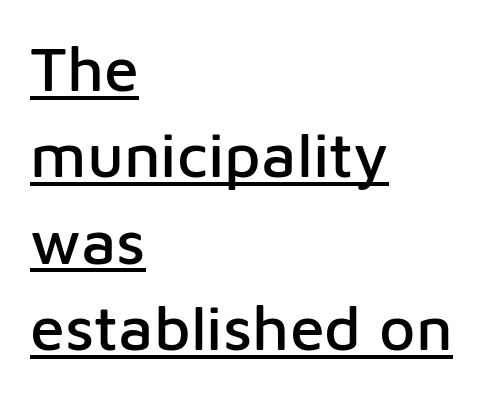
{"serif": "no", "italic": "no", "width": "normal", "stroke_contrast": "low", "x_height": "medium", "monospaced": "no", "underline": "yes", "align": "left", "line_spacing": "normal", "line_spacing_ratio": 1.37, "letter_spacing": "normal", "letter_spacing_em": 0.0, "glyph_px": 63}
